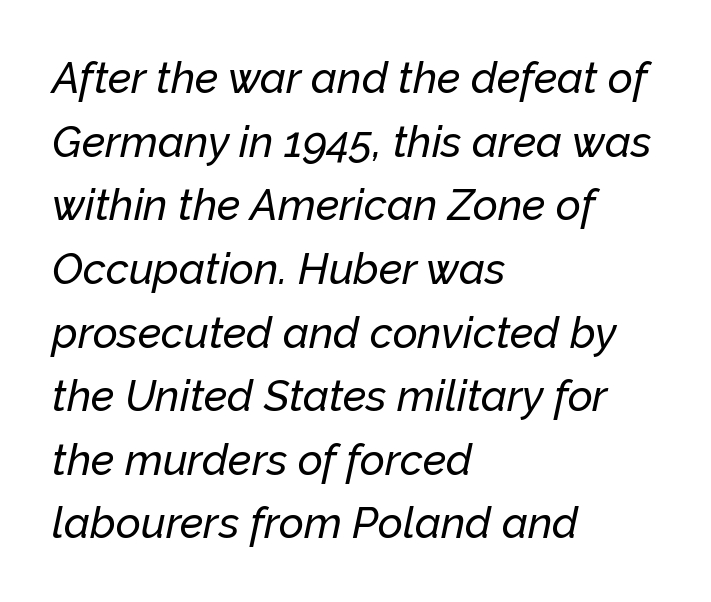
The letters advance in unequal steps, a hallmark of proportional type. This sample is left-justified, so line endings fall wherever the words run out. Glance below the letters and you will spot only blank space. The typography opts for an oblique posture over an upright one. This sample keeps an unexceptional amount of space between lines. Tracking value appears to be zero — textbook default spacing.
